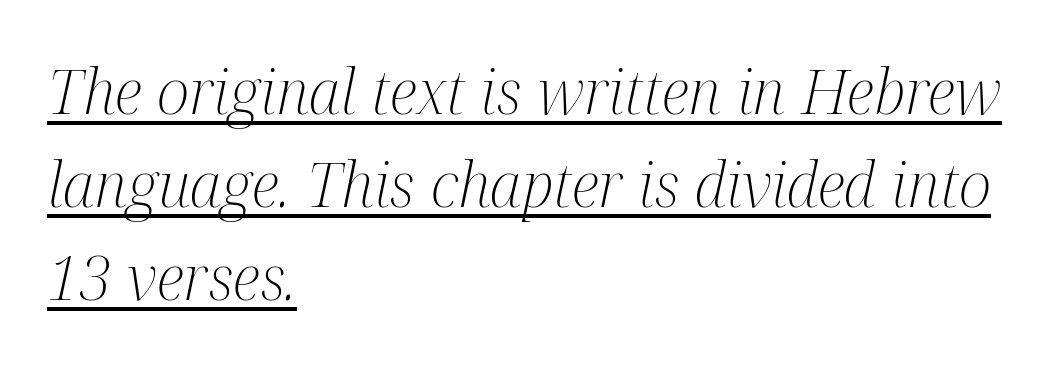
Yep, that's italic — everything's leaning. Are there feet on the stems? There are — it's a serif. No heavy texture on the line: the type isn't bold. Somebody hit Ctrl+U on this one — the words are underlined.
